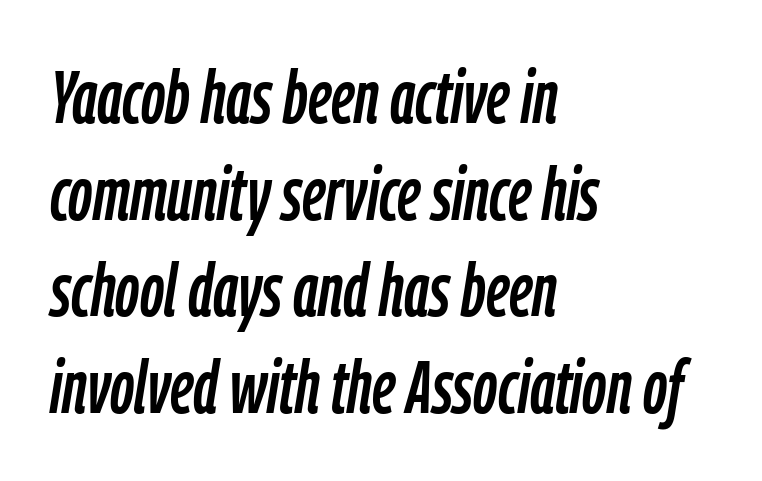
Q: Is the text italic (slanted)? A: Yes, it leans right by about 9 degrees.
Q: Is the text underlined? A: No.
Q: How is the paragraph aligned? A: Left-aligned.
Q: Is the spacing between letters normal or unusually wide? A: Normal.
Q: Is the spacing between lines tight, normal or loose? A: Normal.
Q: Width (condensed, normal, or wide)? A: Condensed.
Q: Stroke contrast? A: Low.
Q: x-height? A: Medium.
Q: Monospaced? A: No.
